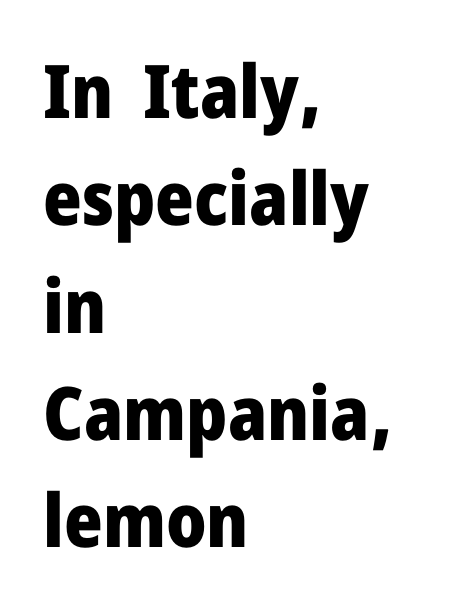
Q: Is the text bold? A: Yes.
Q: Is the text italic (slanted)? A: No, it is upright.
Q: Is the typeface a serif or a sans-serif typeface? A: Sans-serif.
Q: Is the text underlined? A: No.
Q: How is the paragraph aligned? A: Left-aligned.
Q: Is the spacing between letters normal or unusually wide? A: Normal.
Q: Is the spacing between lines tight, normal or loose? A: Normal.
Q: Width (condensed, normal, or wide)? A: Normal.
Q: Stroke contrast? A: Low.
Q: x-height? A: Medium.
Q: Monospaced? A: No.
